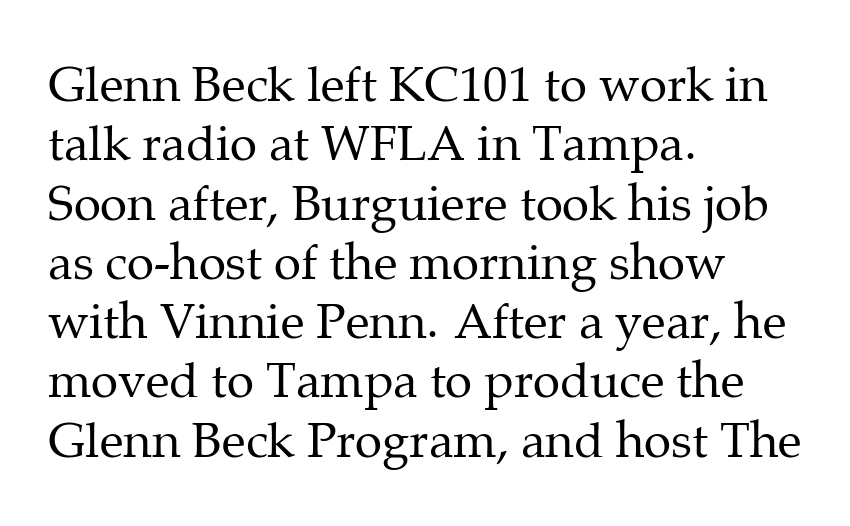
{"serif": "yes", "italic": "no", "bold": "no", "weight": "regular", "width": "normal", "stroke_contrast": "medium", "x_height": "medium", "monospaced": "no", "underline": "no", "align": "left", "line_spacing_ratio": 1.21, "letter_spacing": "normal", "letter_spacing_em": 0.0, "glyph_px": 49}
